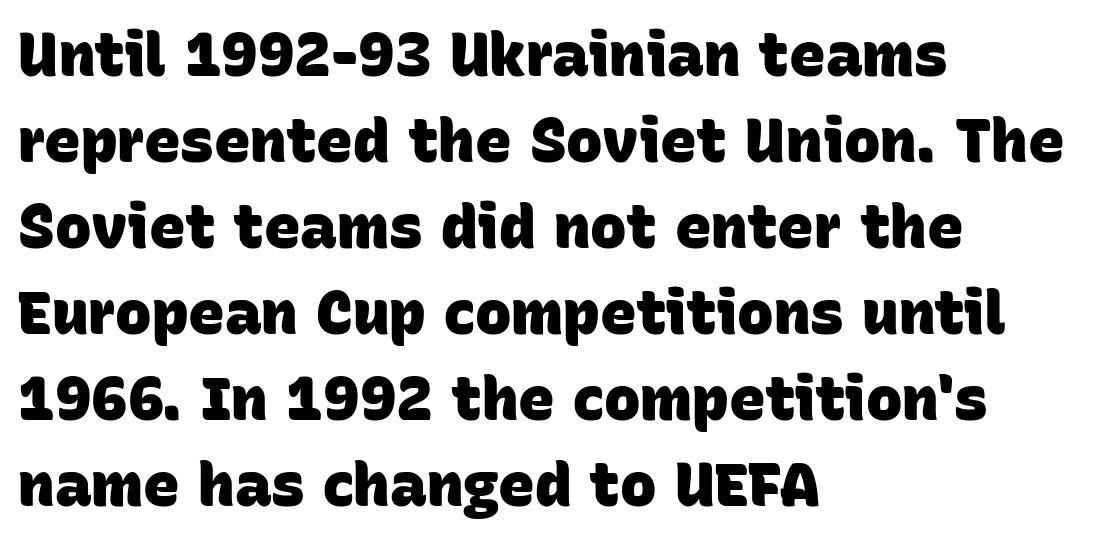
Q: Is the text bold? A: Yes.
Q: Is the typeface a serif or a sans-serif typeface? A: Sans-serif.
Q: Is the text underlined? A: No.
Q: How is the paragraph aligned? A: Left-aligned.
Q: Is the spacing between letters normal or unusually wide? A: Normal.
Q: Is the spacing between lines tight, normal or loose? A: Normal.
Q: Width (condensed, normal, or wide)? A: Normal.
Q: Stroke contrast? A: Low.
Q: x-height? A: Large.
Q: Monospaced? A: No.
